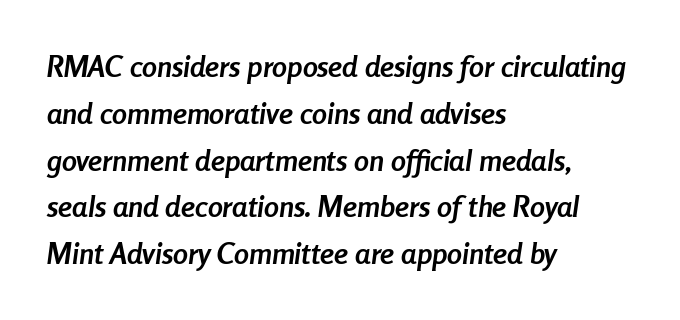
Q: Is the text bold? A: Yes.
Q: Is the text italic (slanted)? A: Yes, it leans right by about 8 degrees.
Q: Is the text underlined? A: No.
Q: How is the paragraph aligned? A: Left-aligned.
Q: Is the spacing between letters normal or unusually wide? A: Normal.
Q: Is the spacing between lines tight, normal or loose? A: Normal.
Q: Width (condensed, normal, or wide)? A: Condensed.
Q: Stroke contrast? A: Low.
Q: x-height? A: Medium.
Q: Monospaced? A: No.
